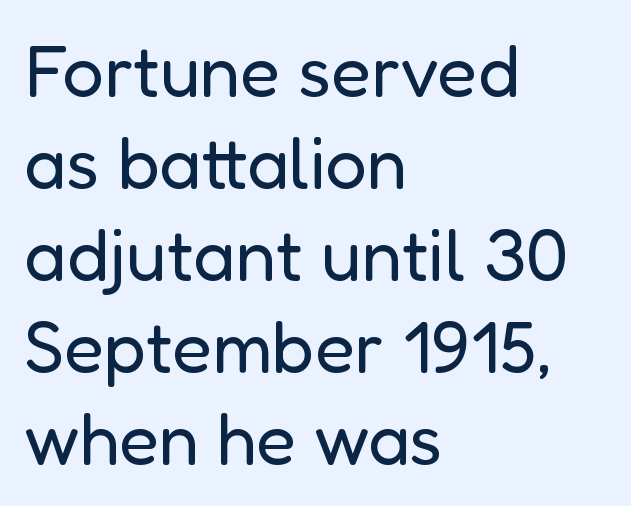
Q: Is the text bold? A: No.
Q: Is the text italic (slanted)? A: No, it is upright.
Q: Is the typeface a serif or a sans-serif typeface? A: Sans-serif.
Q: Is the text underlined? A: No.
Q: How is the paragraph aligned? A: Left-aligned.
Q: Is the spacing between letters normal or unusually wide? A: Normal.
Q: Is the spacing between lines tight, normal or loose? A: Normal.
Q: Width (condensed, normal, or wide)? A: Normal.
Q: Stroke contrast? A: Low.
Q: x-height? A: Medium.
Q: Monospaced? A: No.
